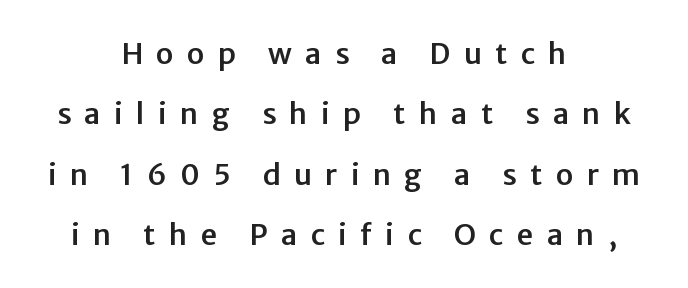
The image shows 29 px sans-serif type, upright; set centered, loose line spacing (2.08x), unusually wide letter spacing (+0.46 em), not underlined; low stroke contrast and a medium x-height.
